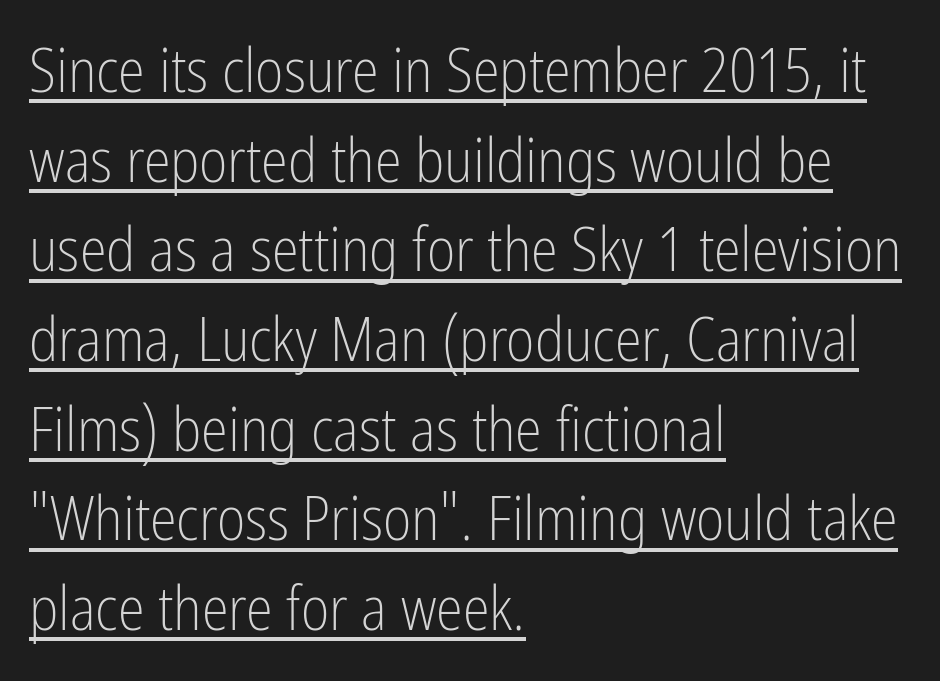
{"serif": "no", "italic": "no", "bold": "no", "weight": "light", "width": "condensed", "stroke_contrast": "low", "x_height": "medium", "monospaced": "no", "underline": "yes", "align": "left", "line_spacing": "normal", "line_spacing_ratio": 1.47, "letter_spacing": "normal", "letter_spacing_em": 0.0, "glyph_px": 61}
